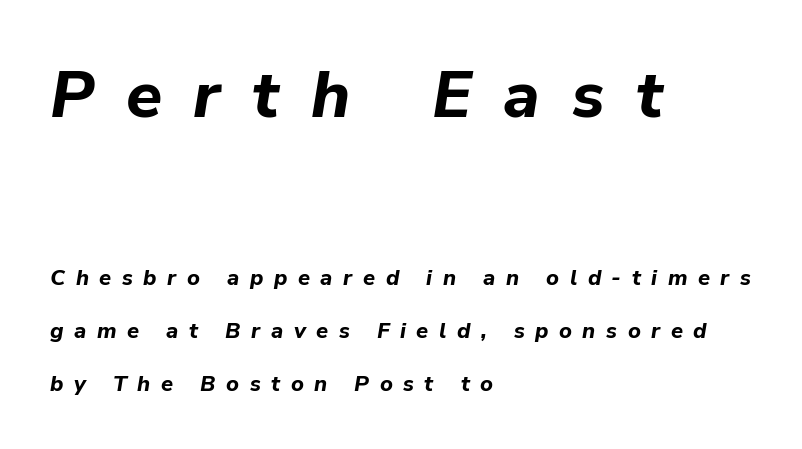
Q: Is the text bold? A: Yes.
Q: Is the text italic (slanted)? A: Yes, it leans right by about 9 degrees.
Q: Is the text underlined? A: No.
Q: How is the paragraph aligned? A: Left-aligned.
Q: Is the spacing between letters normal or unusually wide? A: Unusually wide.
Q: Is the spacing between lines tight, normal or loose? A: Loose.
Q: Which block of text is set in a larger size, the first (top) or the second (bottom)? A: The first (top) one.
Q: Width (condensed, normal, or wide)? A: Normal.
Q: Stroke contrast? A: Low.
Q: x-height? A: Medium.
Q: Monospaced? A: No.
